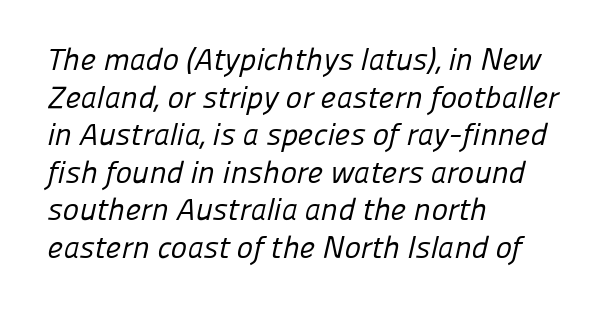
The image shows 31 px regular-weight sans-serif type; set left-aligned, line spacing 1.21x, normal letter spacing, not underlined; low stroke contrast and a medium x-height.
